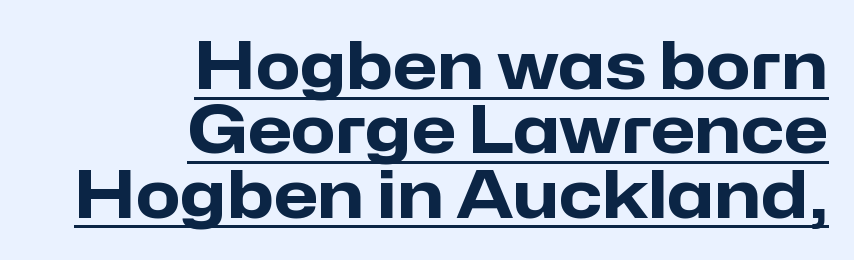
What weight is shown? A full bold with thick strokes. These lines keep a tight, regular rhythm from letter to letter. Here the designer chose a conventional face with non-uniform glyph widths. Casual observation: everything's shoved over to the right.
